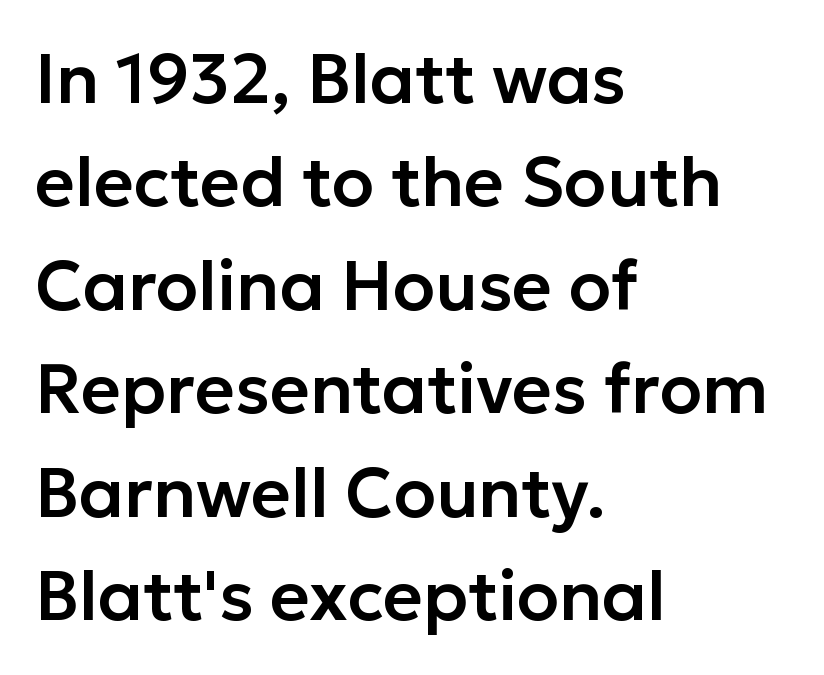
These lines were composed using upright roman letters. A bare baseline throughout the passage. If you drew a ruler down the left edge, every line would touch it. Is this a fixed-width face? No — the glyphs have proportional, varying widths. This rendering employs a face without finishing strokes, i.e., a sans-serif.
